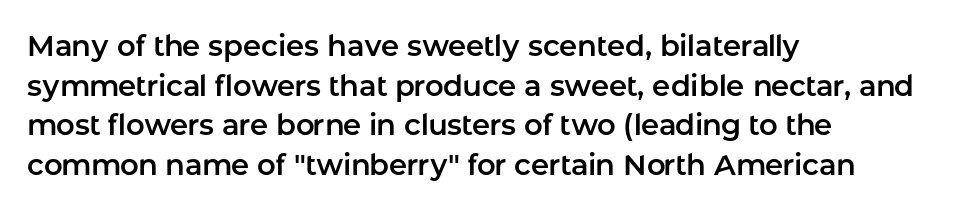
Rule under the text: the space is simply empty. Layout note: lines flush left. These lines were composed using upright roman letters. Do the characters align in a grid? No, the font is proportional. Note: no serifs on the glyphs.
